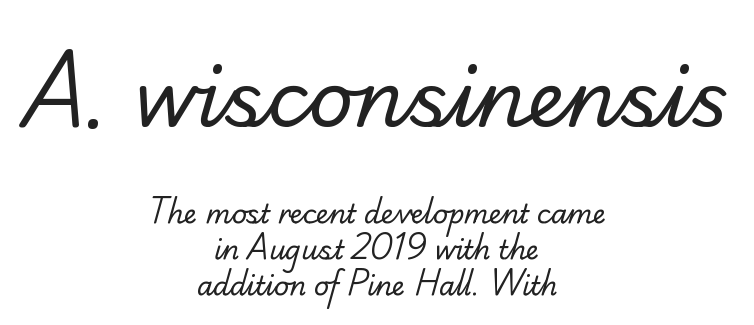
{"serif": "yes", "bold": "no", "weight": "regular", "width": "normal", "stroke_contrast": "low", "x_height": "small", "monospaced": "no", "underline": "no", "align": "center", "line_spacing": "normal", "line_spacing_ratio": 1.39, "letter_spacing": "normal", "letter_spacing_em": 0.0, "larger_block": "first", "size_ratio": 2.96, "glyph_px": 77}
